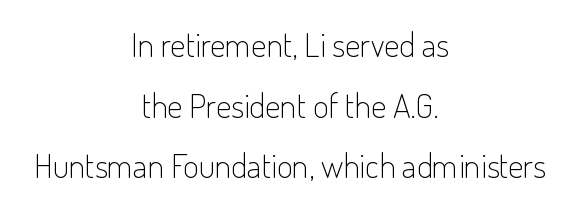
The image shows 34 px light, condensed sans-serif type, upright; set centered, line spacing 1.78x, normal letter spacing, not underlined; low stroke contrast and a small x-height.
